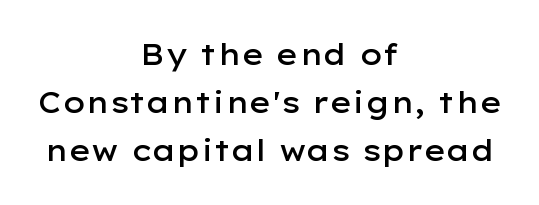
The image shows 29 px semibold, wide sans-serif type, upright; set centered, normal line spacing (1.65x), normal letter spacing, not underlined; low stroke contrast and a medium x-height.
